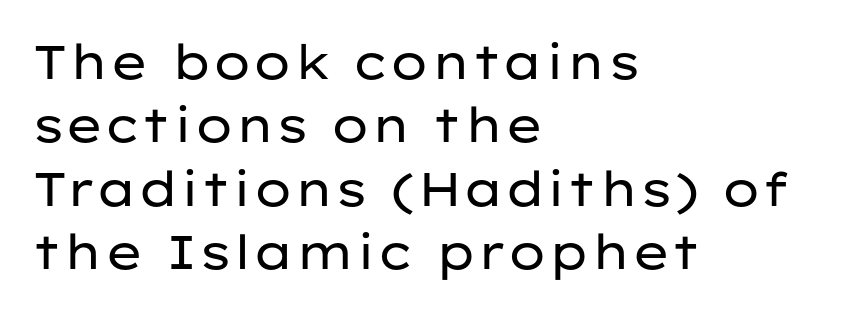
Q: Is the text bold? A: No.
Q: Is the text italic (slanted)? A: No, it is upright.
Q: Is the typeface a serif or a sans-serif typeface? A: Sans-serif.
Q: Is the text underlined? A: No.
Q: How is the paragraph aligned? A: Left-aligned.
Q: Is the spacing between letters normal or unusually wide? A: Normal.
Q: Is the spacing between lines tight, normal or loose? A: Normal.
Q: Width (condensed, normal, or wide)? A: Wide.
Q: Stroke contrast? A: Low.
Q: x-height? A: Medium.
Q: Monospaced? A: No.
